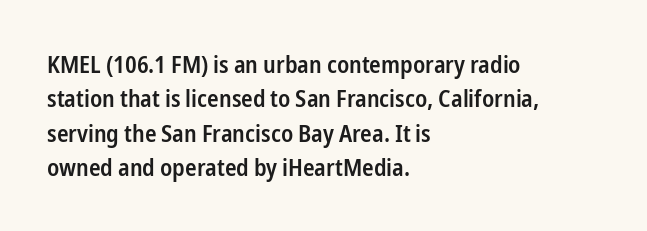
{"italic": "no", "bold": "semi", "underline": "no", "align": "left", "line_spacing": "normal", "line_spacing_ratio": 1.43, "letter_spacing": "normal", "letter_spacing_em": 0.0, "glyph_px": 24}
